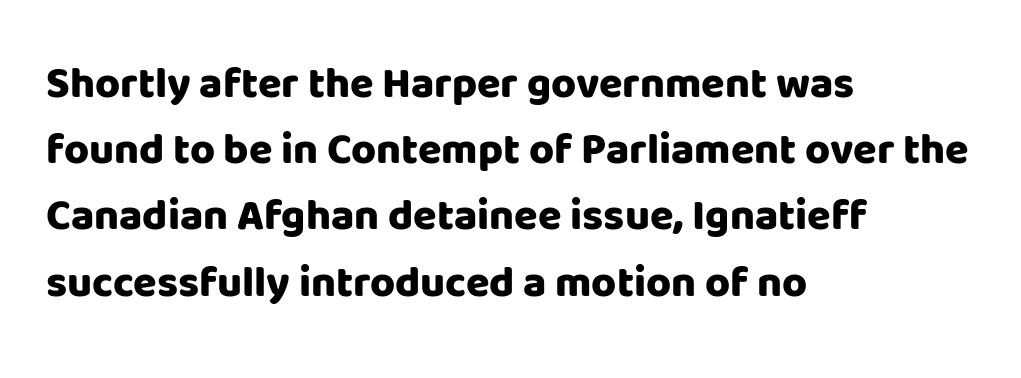
Typographic density is high because the face is bold. The designer left line spacing at the default. Tall strokes in this sample are plumb rather than angled. Any mark beneath the type? The region is blank. The letterforms sit shoulder to shoulder at normal distance.
